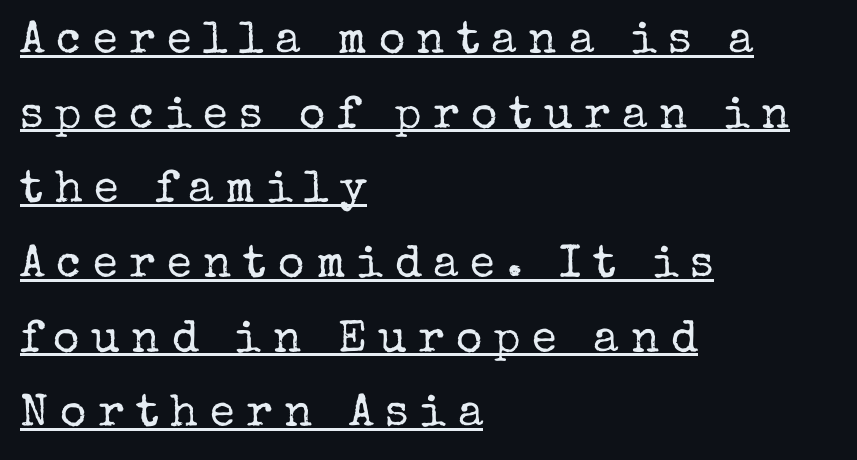
Q: Is the text bold? A: No.
Q: Is the text italic (slanted)? A: No, it is upright.
Q: Is the typeface a serif or a sans-serif typeface? A: Serif.
Q: Is the text underlined? A: Yes.
Q: How is the paragraph aligned? A: Left-aligned.
Q: Is the spacing between letters normal or unusually wide? A: Unusually wide.
Q: Is the spacing between lines tight, normal or loose? A: Normal.
Q: Width (condensed, normal, or wide)? A: Normal.
Q: Stroke contrast? A: Low.
Q: x-height? A: Medium.
Q: Monospaced? A: No.
